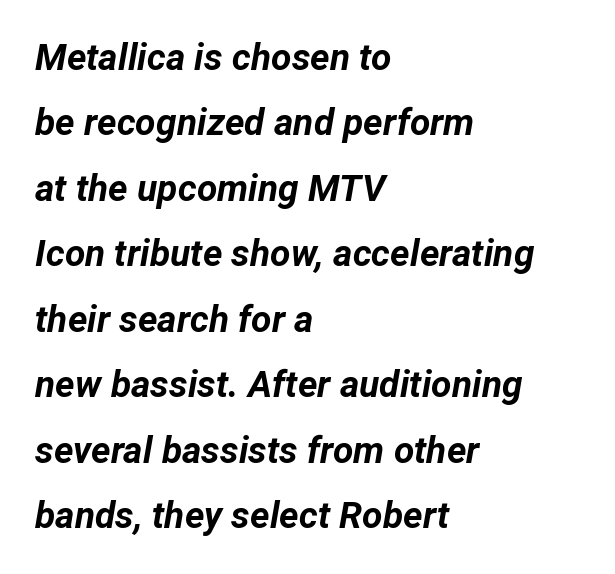
The image shows 37 px bold type, italic (leaning right); set left-aligned, line spacing 1.77x, normal letter spacing, not underlined; low stroke contrast and a medium x-height.
